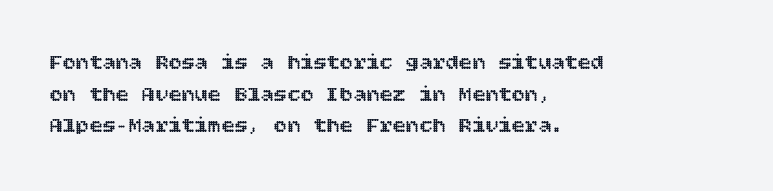
Ordinary non-slanted type is in use. Letter spacing: default. This sample is left-justified, so line endings fall wherever the words run out. Underline: absent. Successive baselines arrive at the customary interval.
